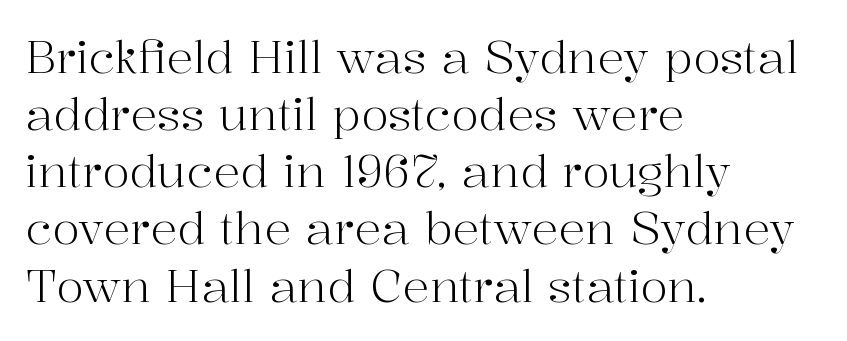
{"serif": "yes", "italic": "no", "bold": "no", "weight": "light", "width": "normal", "stroke_contrast": "high", "x_height": "medium", "monospaced": "no", "underline": "no", "align": "left", "line_spacing": "normal", "line_spacing_ratio": 1.27, "letter_spacing": "normal", "letter_spacing_em": 0.0, "glyph_px": 45}
